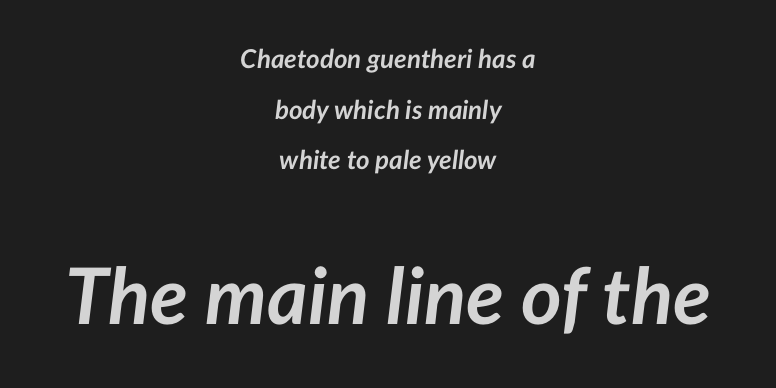
{"italic": "yes", "lean": "right", "slant_degrees": 7, "bold": "yes", "weight": "semibold", "width": "normal", "stroke_contrast": "low", "x_height": "medium", "monospaced": "no", "underline": "no", "align": "center", "line_spacing": "loose", "line_spacing_ratio": 1.95, "letter_spacing": "normal", "letter_spacing_em": 0.0, "larger_block": "second", "size_ratio": 3.0, "glyph_px": 78}
